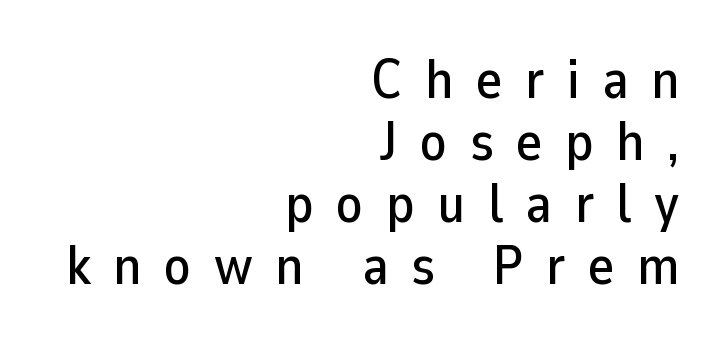
Q: Is the text italic (slanted)? A: No, it is upright.
Q: Is the typeface a serif or a sans-serif typeface? A: Sans-serif.
Q: Is the text underlined? A: No.
Q: How is the paragraph aligned? A: Right-aligned.
Q: Is the spacing between letters normal or unusually wide? A: Unusually wide.
Q: Is the spacing between lines tight, normal or loose? A: Tight.
Q: Width (condensed, normal, or wide)? A: Normal.
Q: Stroke contrast? A: Low.
Q: x-height? A: Medium.
Q: Monospaced? A: No.
